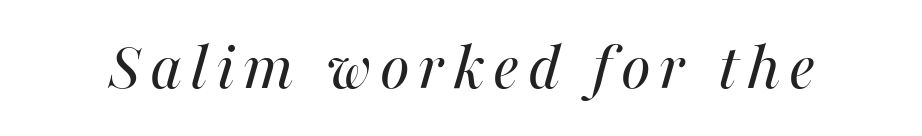
The image shows 71 px regular-weight type, italic (leaning right); set not underlined; medium stroke contrast and a medium x-height.
